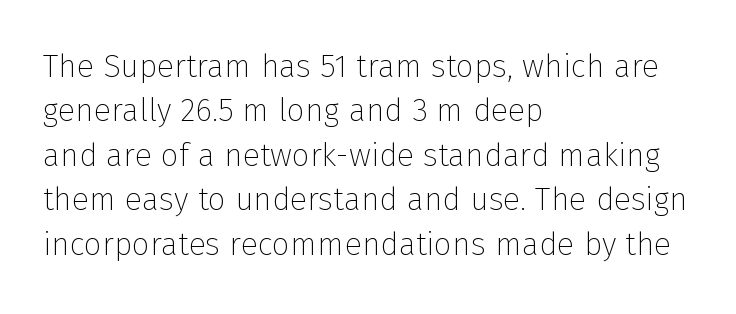
{"serif": "no", "italic": "no", "bold": "no", "weight": "thin", "width": "normal", "stroke_contrast": "low", "x_height": "medium", "monospaced": "no", "underline": "no", "align": "left", "line_spacing": "normal", "line_spacing_ratio": 1.39, "letter_spacing": "normal", "letter_spacing_em": 0.0, "glyph_px": 32}
